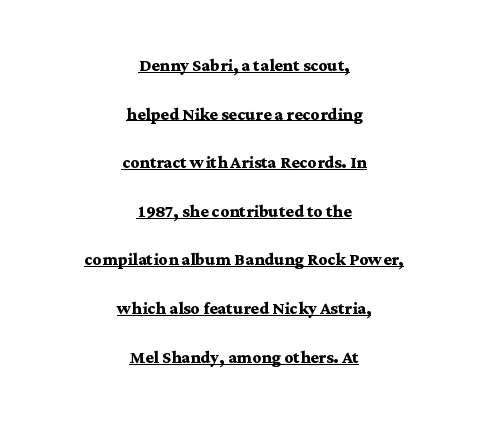
The image shows 22 px bold type, upright; set centered, loose line spacing (2.21x), normal letter spacing, underlined.
